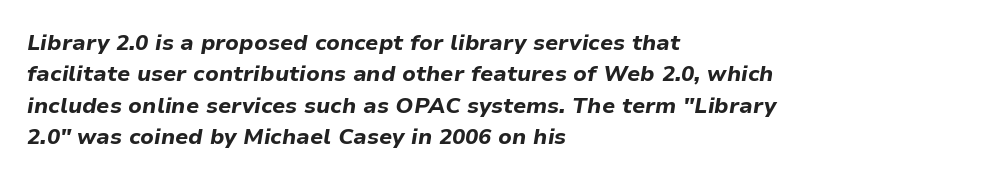
The image shows 22 px bold type, italic (leaning right); set left-aligned, normal line spacing (1.43x), normal letter spacing, not underlined.
